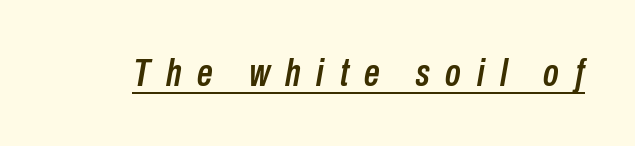
{"italic": "yes", "lean": "right", "slant_degrees": 10, "width": "condensed", "stroke_contrast": "low", "x_height": "medium", "monospaced": "no", "underline": "yes", "letter_spacing": "wide", "letter_spacing_em": 0.4, "glyph_px": 39}
